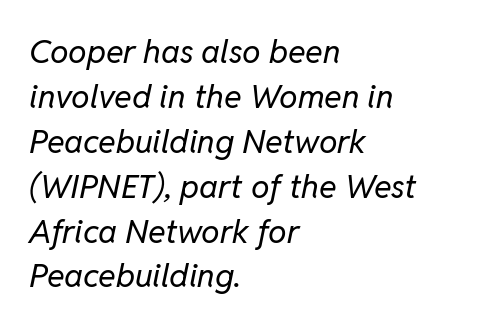
Q: Is the text bold? A: No.
Q: Is the text italic (slanted)? A: Yes, it leans right by about 11 degrees.
Q: Is the text underlined? A: No.
Q: How is the paragraph aligned? A: Left-aligned.
Q: Is the spacing between letters normal or unusually wide? A: Normal.
Q: Is the spacing between lines tight, normal or loose? A: Normal.
Q: Width (condensed, normal, or wide)? A: Normal.
Q: Stroke contrast? A: Low.
Q: x-height? A: Medium.
Q: Monospaced? A: No.
